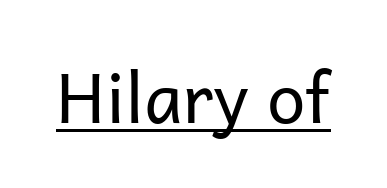
Short note: letters normally spaced. Nope, no serifs anywhere on these letters. These glyphs show unthickened strokes, regular width or finer. Each line of the rendering has a horizontal stroke beneath the glyphs. The letters advance in unequal steps, a hallmark of proportional type. Does the lettering tilt? It doesn't — this is upright.
